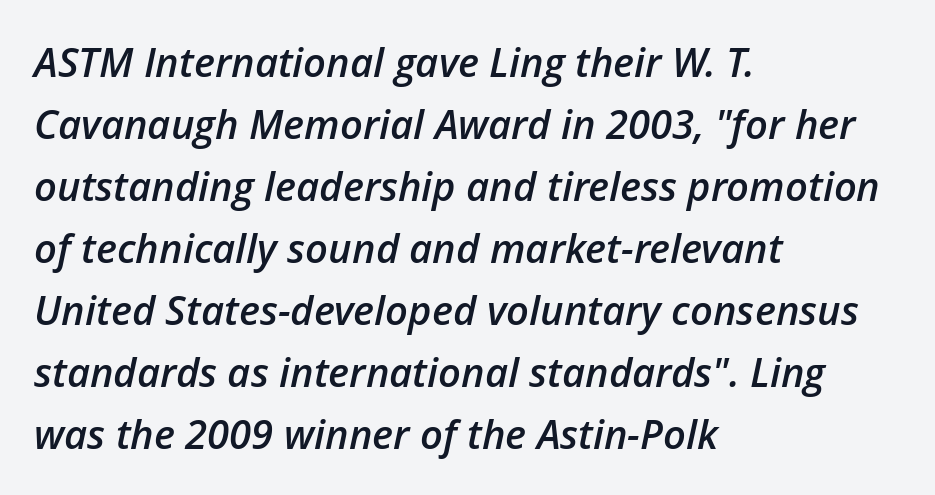
The lines sit at an ordinary, default distance from one another. Stroke thickness is moderately raised; the sample reads as semibold. The gap between lines stays unmarked. Looking at the ascenders, they clearly lean. You could call the tracking neutral — neither tight nor loose. You could not count columns in this text — the font is proportionally spaced.
